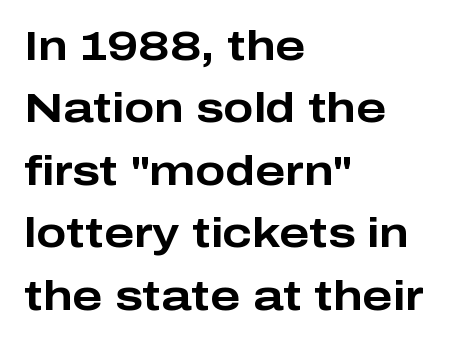
The image shows 40 px bold, wide sans-serif type, upright; set left-aligned, normal line spacing (1.56x), normal letter spacing, not underlined; low stroke contrast and a medium x-height.
